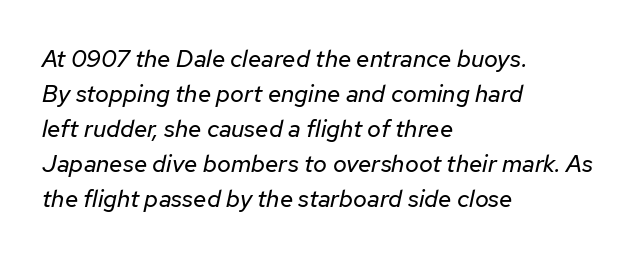
Q: Is the text bold? A: No.
Q: Is the text italic (slanted)? A: Yes, it leans right by about 12 degrees.
Q: Is the text underlined? A: No.
Q: How is the paragraph aligned? A: Left-aligned.
Q: Is the spacing between letters normal or unusually wide? A: Normal.
Q: Is the spacing between lines tight, normal or loose? A: Normal.
